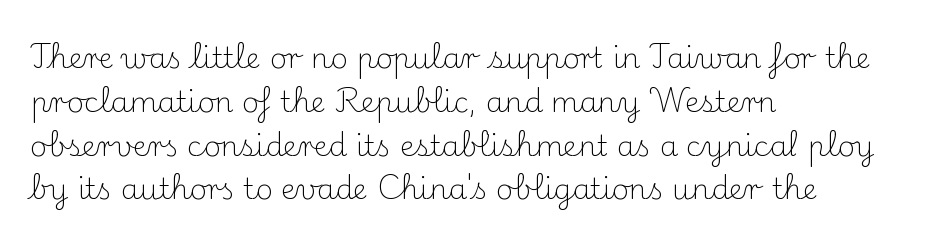
Q: Is the text bold? A: No.
Q: Is the text italic (slanted)? A: No, it is upright.
Q: Is the typeface a serif or a sans-serif typeface? A: Serif.
Q: Is the text underlined? A: No.
Q: How is the paragraph aligned? A: Left-aligned.
Q: Is the spacing between letters normal or unusually wide? A: Normal.
Q: Is the spacing between lines tight, normal or loose? A: Normal.
Q: Width (condensed, normal, or wide)? A: Normal.
Q: Stroke contrast? A: Medium.
Q: x-height? A: Small.
Q: Monospaced? A: No.
